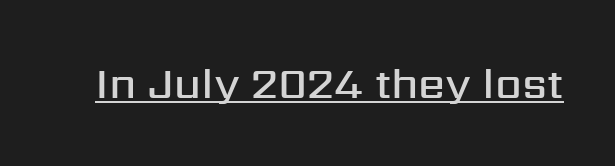
{"serif": "no", "italic": "no", "bold": "semi", "weight": "semibold", "width": "normal", "stroke_contrast": "medium", "x_height": "medium", "monospaced": "no", "underline": "yes", "letter_spacing": "normal", "letter_spacing_em": 0.0, "glyph_px": 43}
